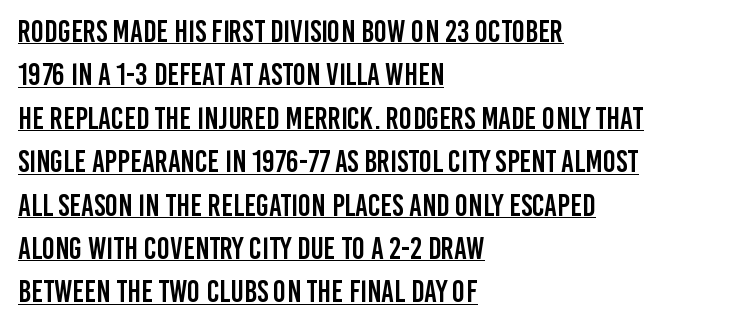
If you drew a ruler down the left edge, every line would touch it. Glyph-to-glyph distance matches everyday printed text. The font family rendered here belongs to the sans-serif group. The letters stand straight up with perfectly vertical stems. This rendering features underlined lettering.
